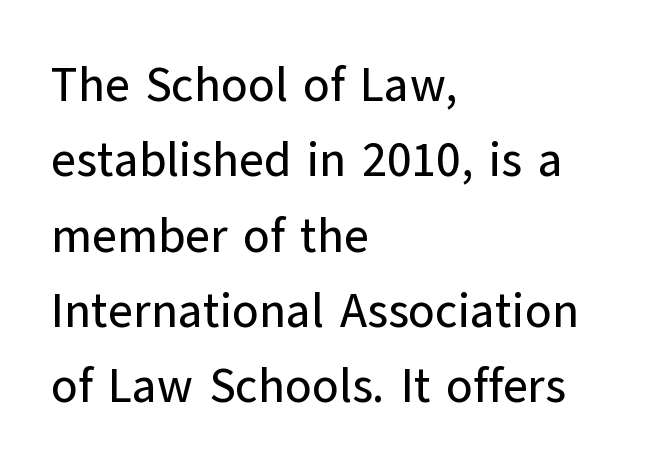
Q: Is the text italic (slanted)? A: No, it is upright.
Q: Is the typeface a serif or a sans-serif typeface? A: Sans-serif.
Q: Is the text underlined? A: No.
Q: How is the paragraph aligned? A: Left-aligned.
Q: Is the spacing between letters normal or unusually wide? A: Normal.
Q: Is the spacing between lines tight, normal or loose? A: Normal.
Q: Width (condensed, normal, or wide)? A: Normal.
Q: Stroke contrast? A: Low.
Q: x-height? A: Medium.
Q: Monospaced? A: No.
